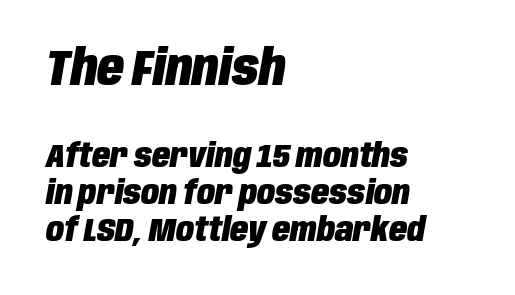
{"italic": "yes", "lean": "right", "slant_degrees": 10, "bold": "yes", "weight": "heavy", "width": "condensed", "stroke_contrast": "low", "x_height": "large", "monospaced": "no", "underline": "no", "align": "left", "line_spacing": "tight", "line_spacing_ratio": 1.12, "letter_spacing": "normal", "letter_spacing_em": 0.0, "larger_block": "first", "size_ratio": 1.48, "glyph_px": 49}
